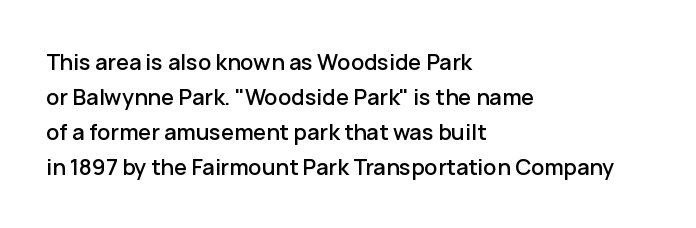
Q: Is the text italic (slanted)? A: No, it is upright.
Q: Is the text underlined? A: No.
Q: How is the paragraph aligned? A: Left-aligned.
Q: Is the spacing between letters normal or unusually wide? A: Normal.
Q: Is the spacing between lines tight, normal or loose? A: Normal.
